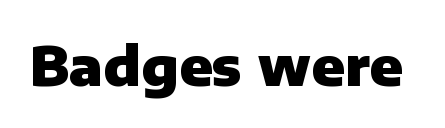
Q: Is the text bold? A: Yes.
Q: Is the text italic (slanted)? A: No, it is upright.
Q: Is the typeface a serif or a sans-serif typeface? A: Sans-serif.
Q: Is the text underlined? A: No.
Q: Is the spacing between letters normal or unusually wide? A: Normal.
Q: Width (condensed, normal, or wide)? A: Normal.
Q: Stroke contrast? A: Low.
Q: x-height? A: Medium.
Q: Monospaced? A: No.
